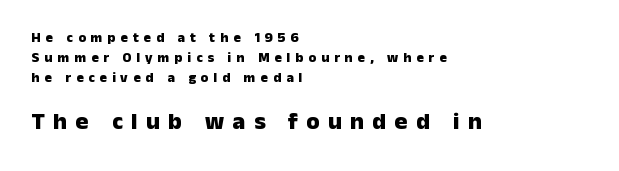
Q: Is the text bold? A: Yes.
Q: Is the text italic (slanted)? A: No, it is upright.
Q: Is the text underlined? A: No.
Q: How is the paragraph aligned? A: Left-aligned.
Q: Is the spacing between letters normal or unusually wide? A: Unusually wide.
Q: Is the spacing between lines tight, normal or loose? A: Normal.
Q: Which block of text is set in a larger size, the first (top) or the second (bottom)? A: The second (bottom) one.
